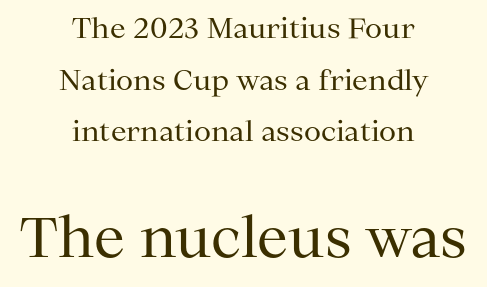
Do the characters align in a grid? No, the font is proportional. The face used here is seriffed, in the tradition of book romans. Tracking value appears to be zero — textbook default spacing. Honestly, there is no underline to notice here at all. The paragraph has two soft edges and a firm central axis. When letters stand straight like this, we call the style roman or upright.
